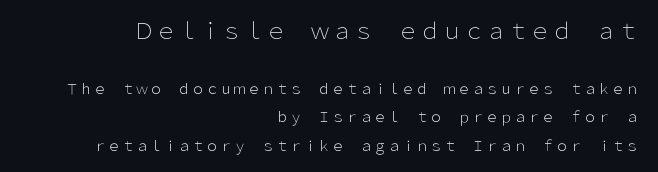
Q: Is the text bold? A: No.
Q: Is the text italic (slanted)? A: No, it is upright.
Q: Is the text underlined? A: No.
Q: How is the paragraph aligned? A: Right-aligned.
Q: Is the spacing between letters normal or unusually wide? A: Normal.
Q: Is the spacing between lines tight, normal or loose? A: Loose.
Q: Which block of text is set in a larger size, the first (top) or the second (bottom)? A: The first (top) one.
